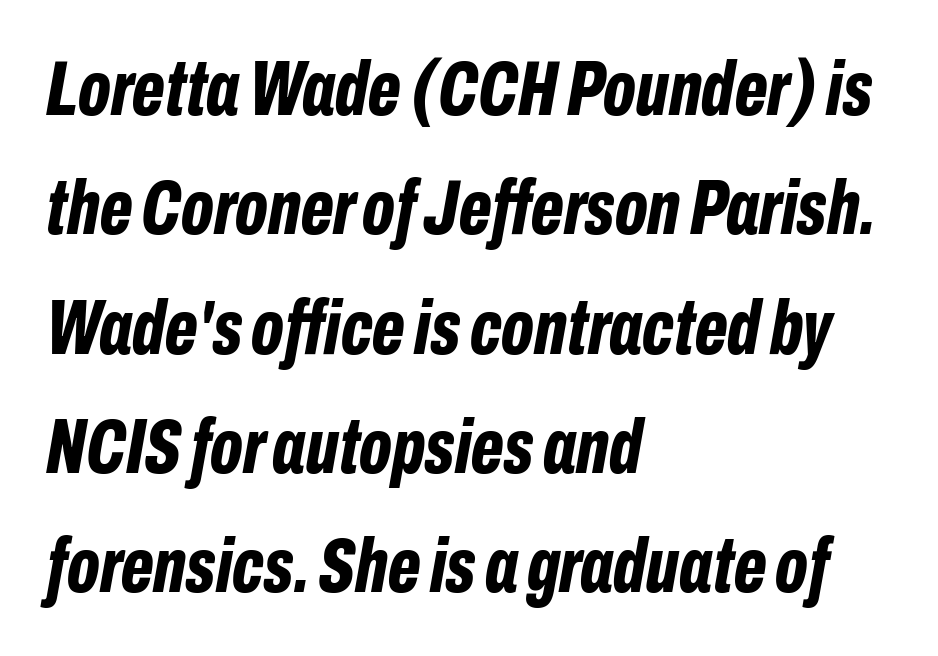
{"italic": "yes", "lean": "right", "slant_degrees": 10, "bold": "yes", "weight": "bold", "width": "condensed", "stroke_contrast": "low", "x_height": "medium", "monospaced": "no", "underline": "no", "align": "left", "line_spacing": "normal", "line_spacing_ratio": 1.53, "letter_spacing": "normal", "letter_spacing_em": 0.0, "glyph_px": 78}
